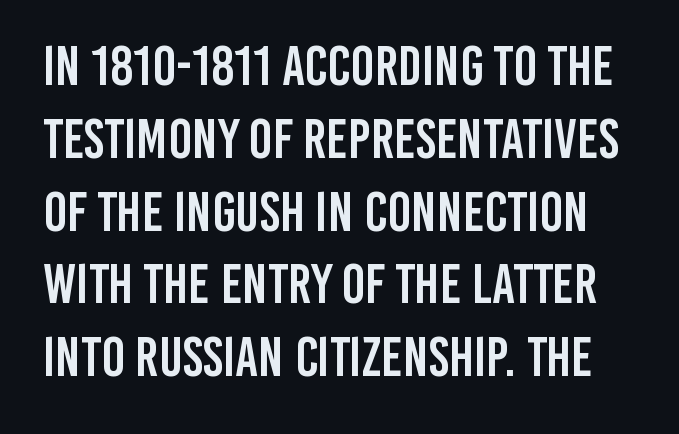
{"serif": "no", "italic": "no", "width": "condensed", "stroke_contrast": "low", "x_height": "large", "monospaced": "no", "underline": "no", "line_spacing": "normal", "line_spacing_ratio": 1.3, "letter_spacing": "normal", "letter_spacing_em": 0.0, "glyph_px": 56}
